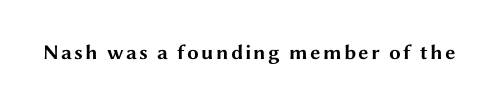
Q: Is the text bold? A: Yes.
Q: Is the text italic (slanted)? A: No, it is upright.
Q: Is the text underlined? A: No.
